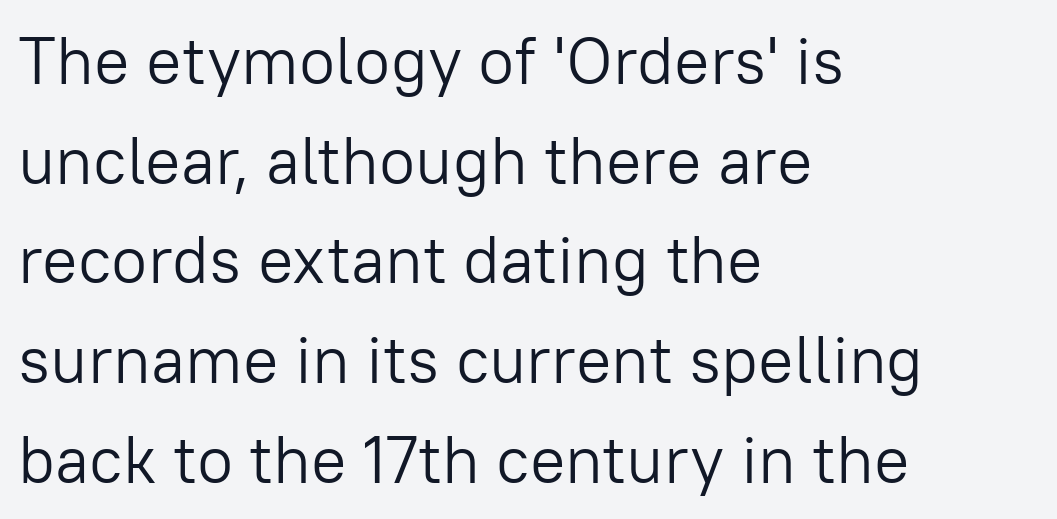
Just letters on the line, the space beneath them empty. Left-aligned paragraph, ragged on the right. The face looks like a standard text weight, possibly lighter. Here the glyphs are tracked normally, forming tight word shapes. The space between consecutive lines is moderate. Spacing verdict: proportional, widths tailored to each character.
